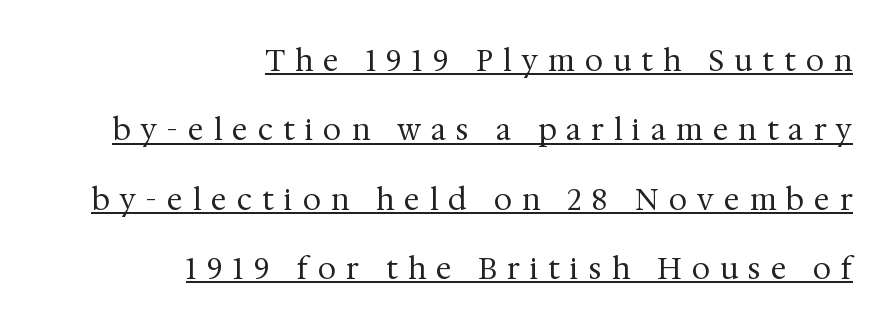
Q: Is the text bold? A: No.
Q: Is the text italic (slanted)? A: No, it is upright.
Q: Is the typeface a serif or a sans-serif typeface? A: Serif.
Q: Is the text underlined? A: Yes.
Q: How is the paragraph aligned? A: Right-aligned.
Q: Is the spacing between letters normal or unusually wide? A: Unusually wide.
Q: Is the spacing between lines tight, normal or loose? A: Loose.
Q: Width (condensed, normal, or wide)? A: Normal.
Q: Stroke contrast? A: Medium.
Q: x-height? A: Medium.
Q: Monospaced? A: No.
